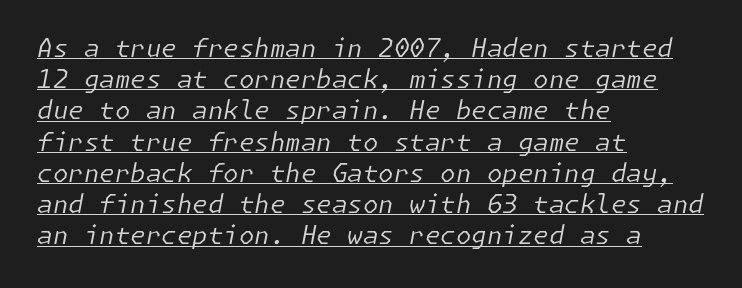
The image shows 25 px text type, italic (leaning right); set left-aligned, normal line spacing (1.25x), normal letter spacing, underlined.
